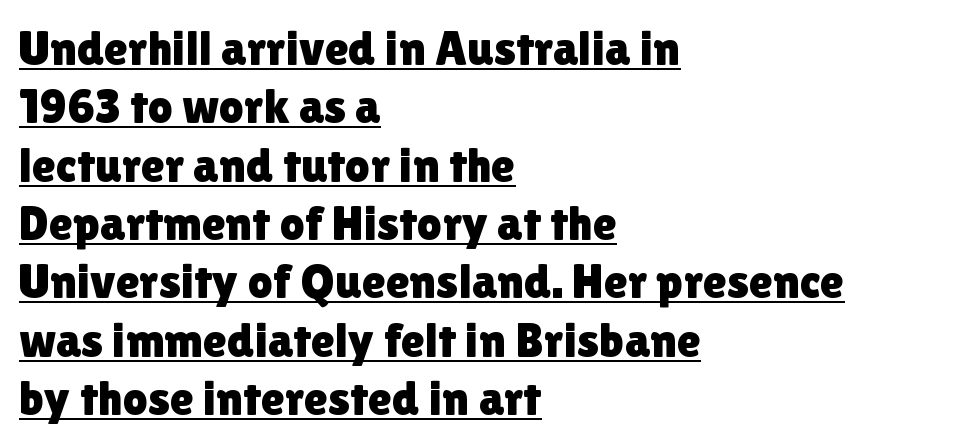
The image shows 49 px sans-serif type, upright; set left-aligned, line spacing 1.19x, normal letter spacing, underlined; low stroke contrast and a medium x-height.
